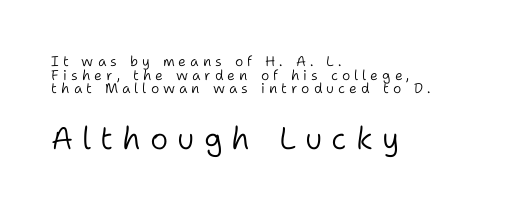
{"serif": "no", "italic": "no", "bold": "no", "weight": "light", "width": "normal", "stroke_contrast": "low", "x_height": "medium", "monospaced": "no", "underline": "no", "align": "left", "line_spacing": "tight", "line_spacing_ratio": 0.97, "letter_spacing": "wide", "letter_spacing_em": 0.29, "larger_block": "second", "size_ratio": 2.21, "glyph_px": 31}
